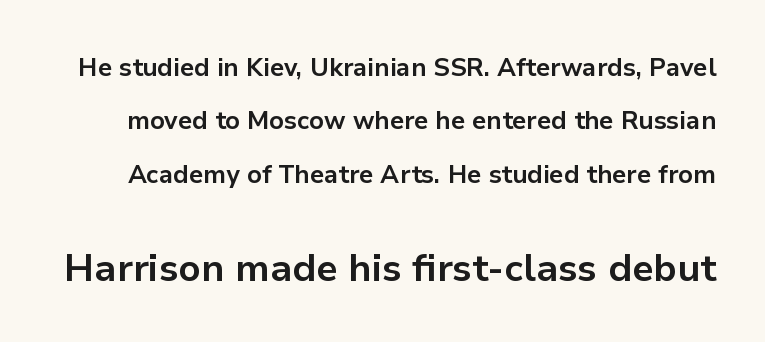
The image shows 38 px bold sans-serif type, upright; set loose line spacing (2.14x), normal letter spacing, not underlined; the second (bottom) block is 1.52x larger; low stroke contrast and a medium x-height.
